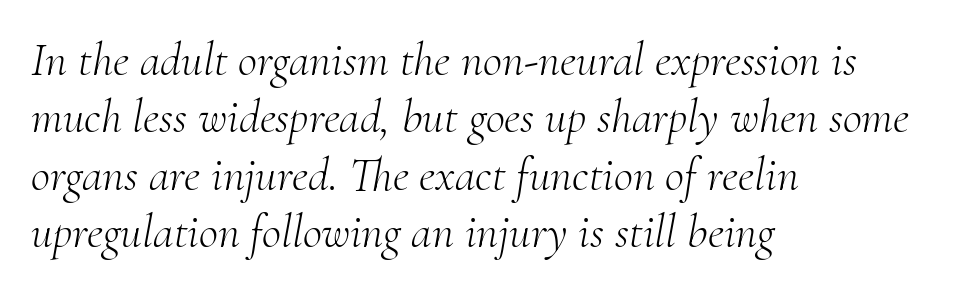
Words appear dense and cohesive because spacing is normal. Note: serifs present on the glyphs. Here the designer chose a conventional face with non-uniform glyph widths. Underline: absent.
